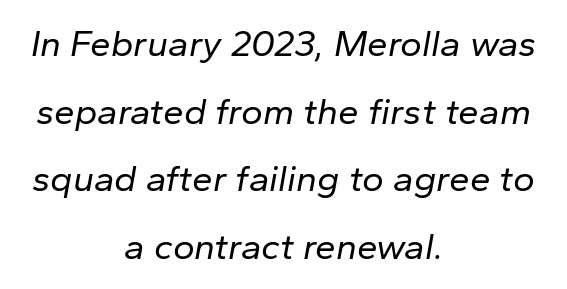
Q: Is the text bold? A: No.
Q: Is the text italic (slanted)? A: Yes, it leans right by about 10 degrees.
Q: Is the text underlined? A: No.
Q: How is the paragraph aligned? A: Centered.
Q: Is the spacing between letters normal or unusually wide? A: Normal.
Q: Width (condensed, normal, or wide)? A: Normal.
Q: Stroke contrast? A: Low.
Q: x-height? A: Medium.
Q: Monospaced? A: No.
